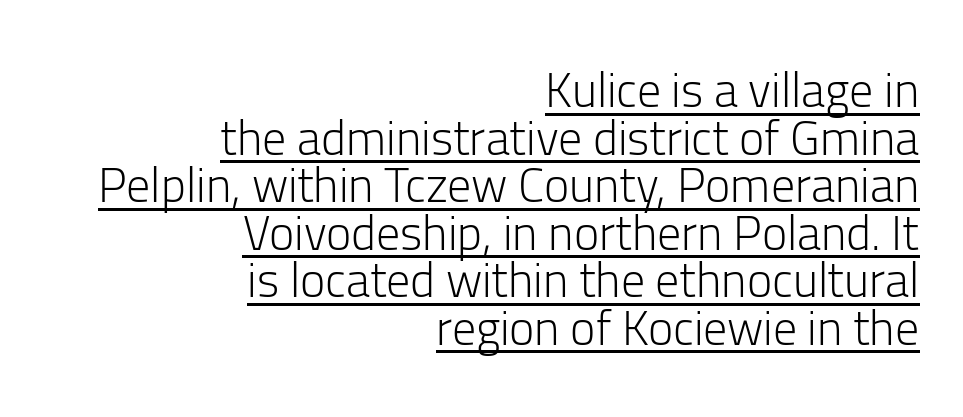
Q: Is the text bold? A: No.
Q: Is the text italic (slanted)? A: No, it is upright.
Q: Is the typeface a serif or a sans-serif typeface? A: Sans-serif.
Q: Is the text underlined? A: Yes.
Q: How is the paragraph aligned? A: Right-aligned.
Q: Is the spacing between letters normal or unusually wide? A: Normal.
Q: Is the spacing between lines tight, normal or loose? A: Tight.
Q: Width (condensed, normal, or wide)? A: Normal.
Q: Stroke contrast? A: Low.
Q: x-height? A: Medium.
Q: Monospaced? A: No.
